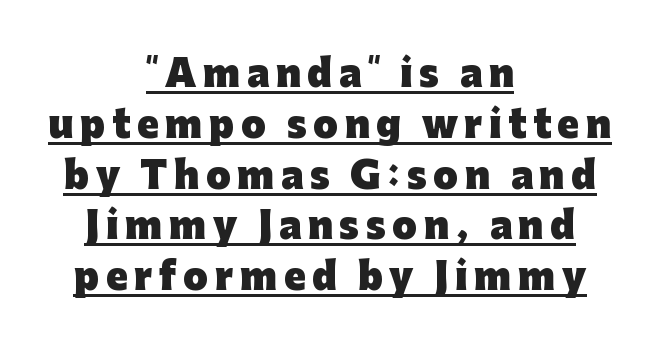
The passage shown stacks its lines at a standard gap. Ascenders rise straight up at ninety degrees. Every letter is thick-stroked: bold, no question. In terms of letterform style, serifs are entirely absent. The passage is arranged like a title page — every line centered.
